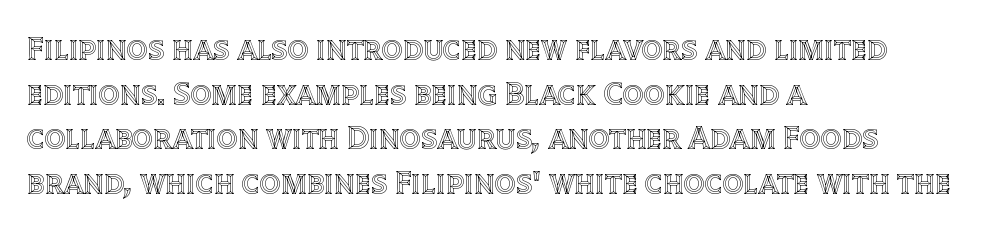
You could not count columns in this text — the font is proportionally spaced. A roman cut, with each character standing at attention. Leftover space on each line is placed entirely after the last word. Descender tails drop into unmarked territory. No extra tracking has been applied to these lines.
